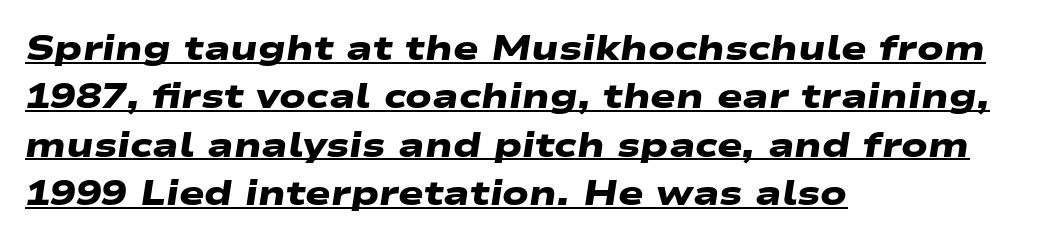
Q: Is the text bold? A: Yes.
Q: Is the typeface a serif or a sans-serif typeface? A: Sans-serif.
Q: Is the text underlined? A: Yes.
Q: How is the paragraph aligned? A: Left-aligned.
Q: Is the spacing between letters normal or unusually wide? A: Normal.
Q: Is the spacing between lines tight, normal or loose? A: Normal.
Q: Width (condensed, normal, or wide)? A: Wide.
Q: Stroke contrast? A: Low.
Q: x-height? A: Medium.
Q: Monospaced? A: No.
